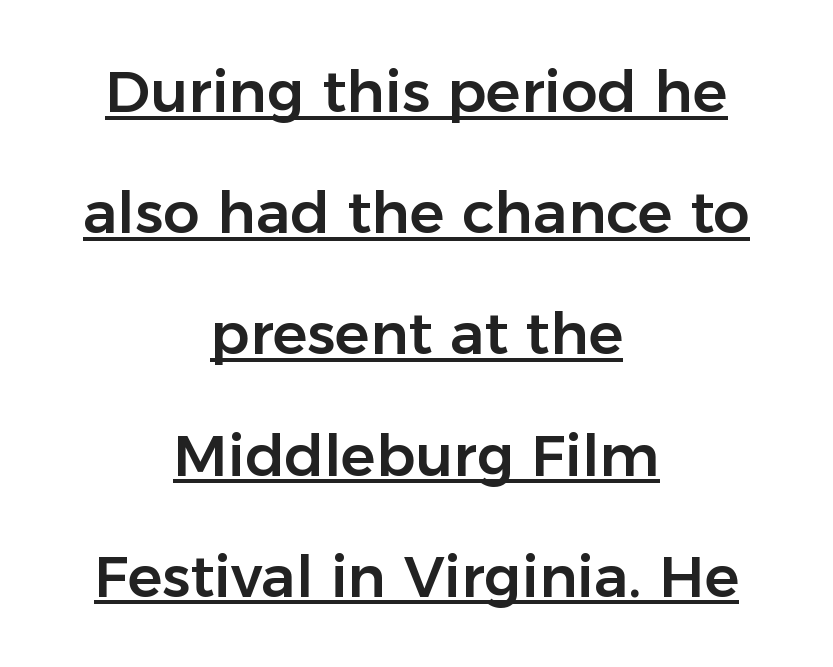
The image shows 58 px sans-serif type, upright; set centered, loose line spacing (2.09x), normal letter spacing, underlined; low stroke contrast and a medium x-height.
